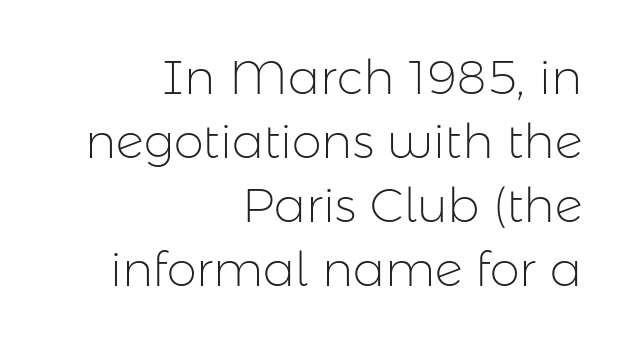
The image shows 48 px light sans-serif type, upright; set right-aligned, normal line spacing (1.33x), normal letter spacing, not underlined; low stroke contrast and a medium x-height.
